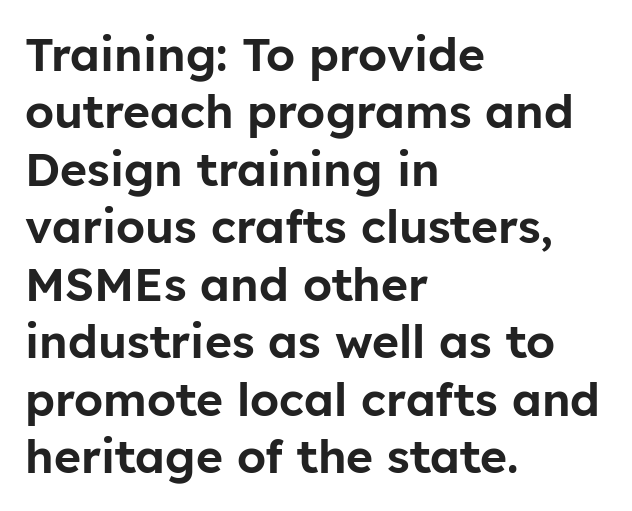
{"serif": "no", "italic": "no", "width": "normal", "stroke_contrast": "low", "x_height": "medium", "monospaced": "no", "underline": "no", "align": "left", "line_spacing": "normal", "line_spacing_ratio": 1.25, "letter_spacing": "normal", "letter_spacing_em": 0.0, "glyph_px": 46}
